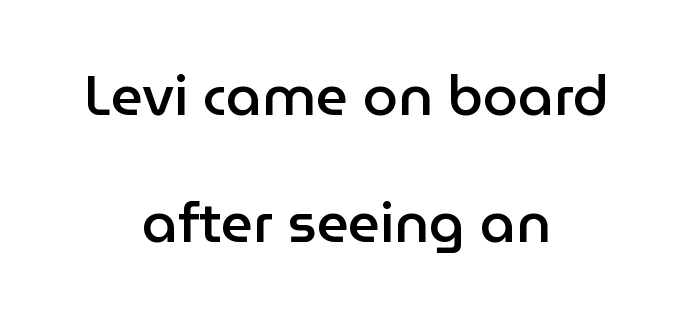
The image shows 56 px semibold sans-serif type, upright; set centered, loose line spacing (2.26x), normal letter spacing, not underlined; low stroke contrast and a medium x-height.
